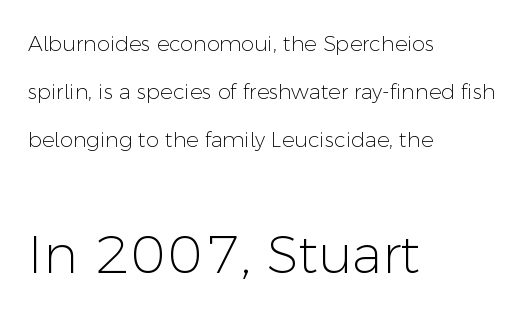
{"serif": "no", "italic": "no", "bold": "no", "weight": "light", "width": "normal", "stroke_contrast": "low", "x_height": "medium", "monospaced": "no", "underline": "no", "align": "left", "line_spacing": "loose", "line_spacing_ratio": 2.29, "letter_spacing": "normal", "letter_spacing_em": 0.0, "larger_block": "second", "size_ratio": 2.52, "glyph_px": 53}
